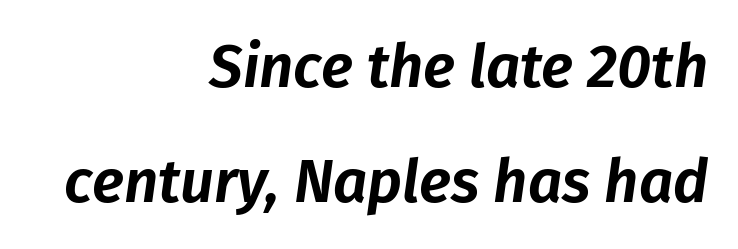
The gaps between neighbouring characters are ordinary and unremarkable. You could not count columns in this text — the font is proportionally spaced. Beneath every word, the page is bare. Casual observation: everything's shoved over to the right.
